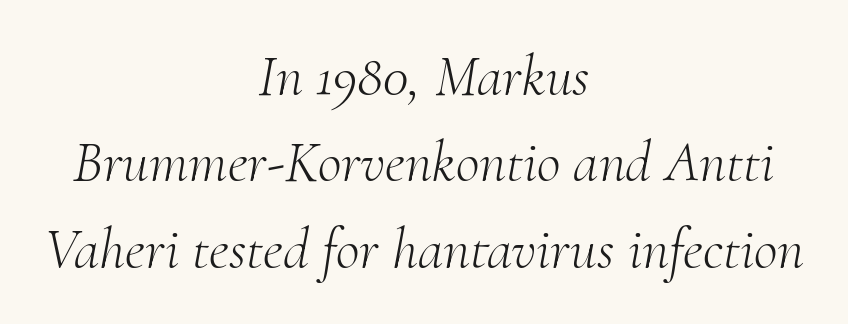
Q: Is the text bold? A: No.
Q: Is the text italic (slanted)? A: Yes, it leans right by about 10 degrees.
Q: Is the typeface a serif or a sans-serif typeface? A: Serif.
Q: Is the text underlined? A: No.
Q: How is the paragraph aligned? A: Centered.
Q: Is the spacing between letters normal or unusually wide? A: Normal.
Q: Is the spacing between lines tight, normal or loose? A: Normal.
Q: Width (condensed, normal, or wide)? A: Normal.
Q: Stroke contrast? A: Medium.
Q: x-height? A: Small.
Q: Monospaced? A: No.
